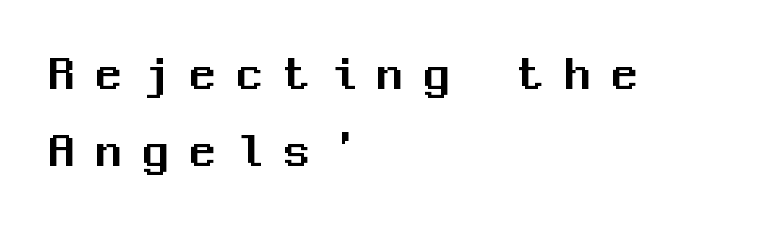
The image shows 51 px sans-serif type, upright, monospaced; set left-aligned, normal line spacing (1.51x), unusually wide letter spacing (+0.42 em), not underlined; medium stroke contrast and a medium x-height.
